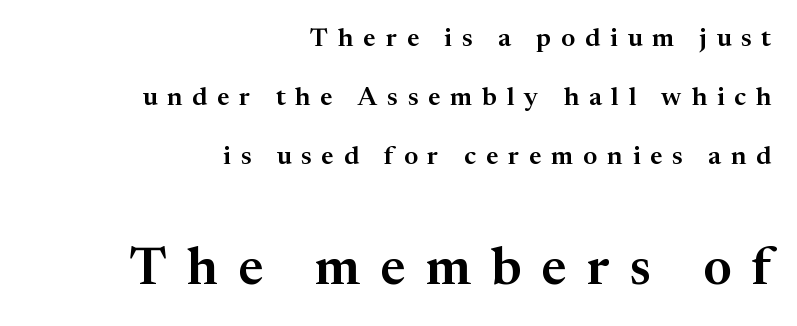
The image shows 53 px serif type, upright; set right-aligned, loose line spacing (2.27x), unusually wide letter spacing (+0.38 em), not underlined; the second (bottom) block is 2.04x larger; medium stroke contrast and a medium x-height.
